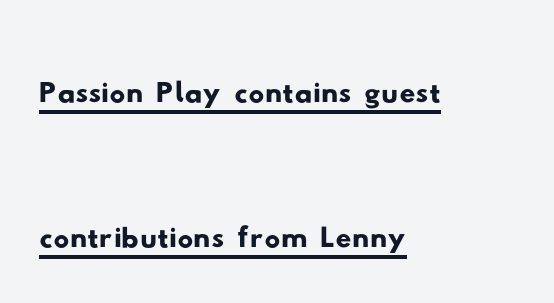
{"serif": "no", "width": "wide", "stroke_contrast": "low", "x_height": "small", "monospaced": "no", "underline": "yes", "align": "left", "line_spacing_ratio": 1.86, "letter_spacing": "normal", "letter_spacing_em": 0.0, "glyph_px": 78}
